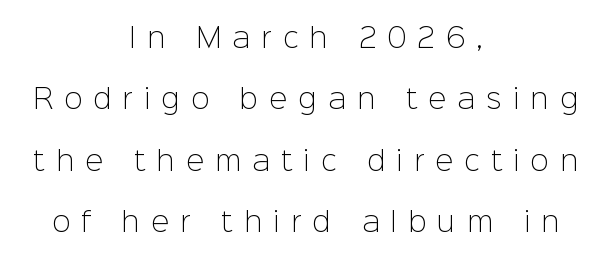
{"italic": "no", "bold": "no", "underline": "no", "align": "center", "line_spacing": "loose", "line_spacing_ratio": 2.27, "letter_spacing": "wide", "letter_spacing_em": 0.42, "glyph_px": 27}
